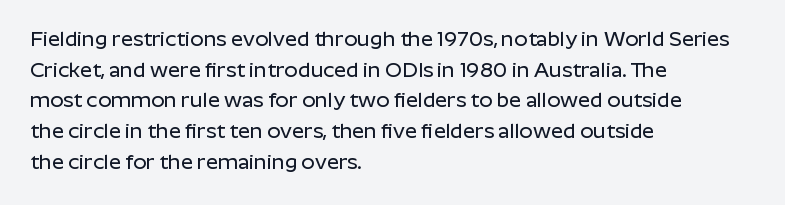
The image shows 21 px text type, upright; set left-aligned, normal line spacing (1.46x), normal letter spacing, not underlined.
